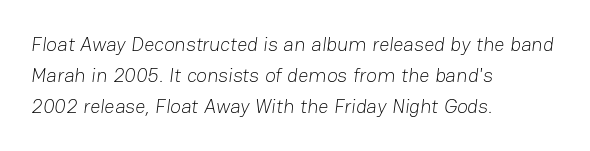
{"bold": "no", "underline": "no", "align": "left", "line_spacing": "normal", "line_spacing_ratio": 1.56, "letter_spacing": "normal", "letter_spacing_em": 0.0, "glyph_px": 20}
